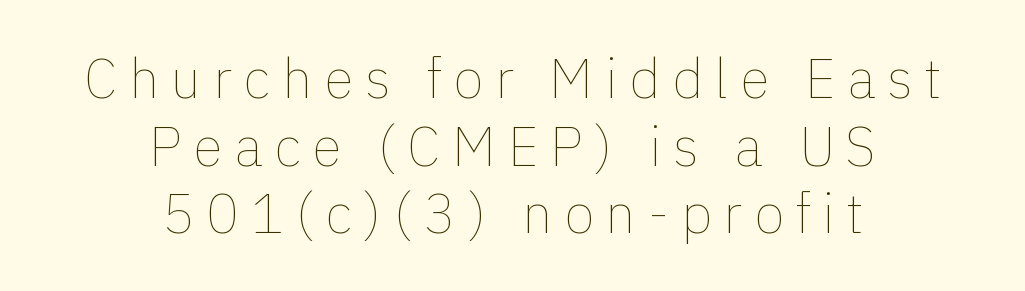
The image shows 55 px thin type, upright; set centered, line spacing 1.23x, unusually wide letter spacing (+0.21 em), not underlined; a medium x-height.
